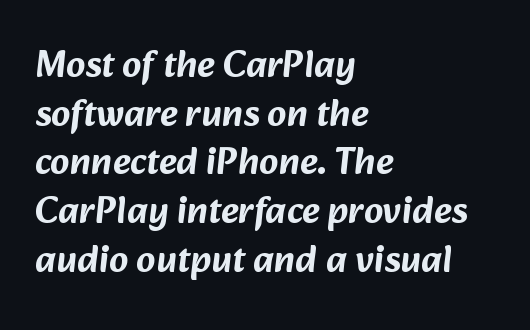
Notice how the passage keeps a crisp vertical edge on the left only. The rendering keeps characters at their native spacing. The space beneath each line is pristine and unruled. What kind of face is this? One without serifs — a sans.
